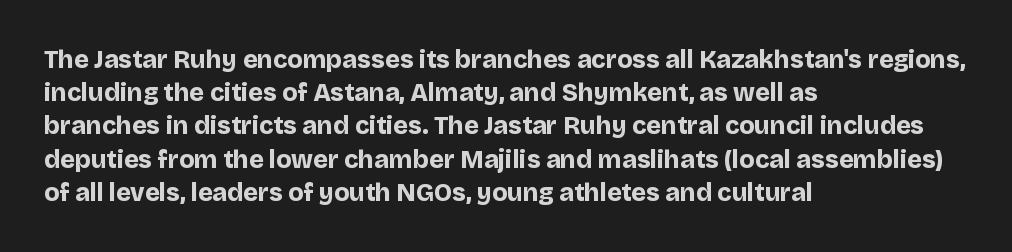
Q: Is the text bold? A: Yes.
Q: Is the text italic (slanted)? A: No, it is upright.
Q: Is the text underlined? A: No.
Q: How is the paragraph aligned? A: Left-aligned.
Q: Is the spacing between letters normal or unusually wide? A: Normal.
Q: Is the spacing between lines tight, normal or loose? A: Normal.
